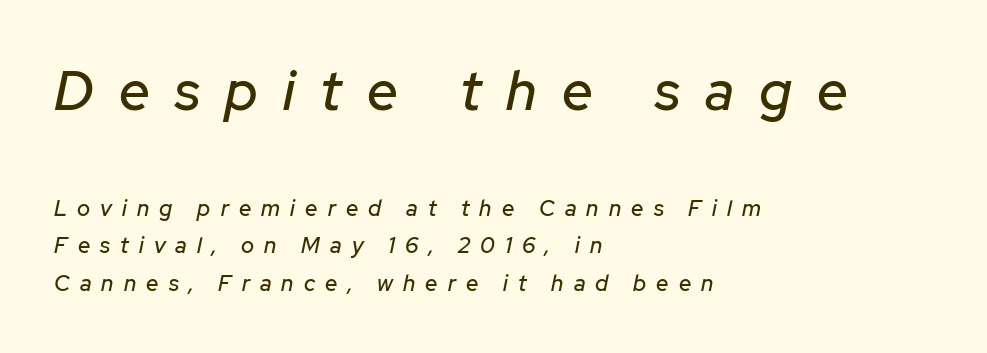
Q: Is the text italic (slanted)? A: Yes, it leans right by about 12 degrees.
Q: Is the text underlined? A: No.
Q: How is the paragraph aligned? A: Left-aligned.
Q: Is the spacing between letters normal or unusually wide? A: Unusually wide.
Q: Which block of text is set in a larger size, the first (top) or the second (bottom)? A: The first (top) one.
Q: Width (condensed, normal, or wide)? A: Normal.
Q: Stroke contrast? A: Low.
Q: x-height? A: Medium.
Q: Monospaced? A: No.
